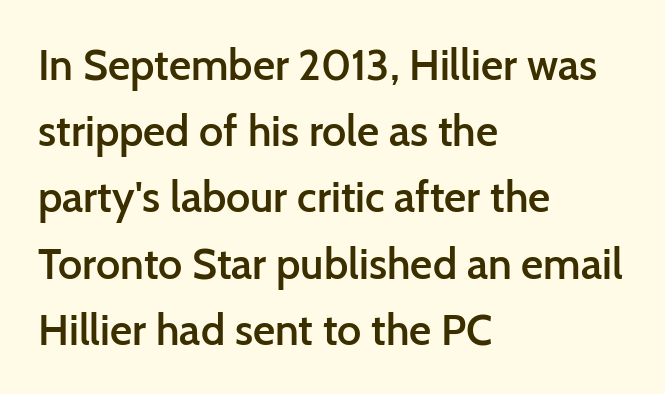
The image shows 43 px semibold sans-serif type, upright; set left-aligned, normal line spacing (1.54x), normal letter spacing, not underlined; low stroke contrast and a medium x-height.
